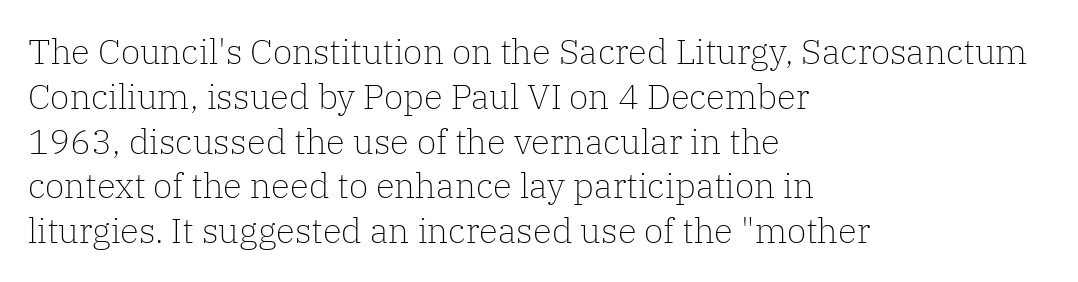
{"serif": "yes", "italic": "no", "bold": "no", "weight": "light", "width": "normal", "stroke_contrast": "low", "x_height": "medium", "monospaced": "no", "underline": "no", "align": "left", "line_spacing": "normal", "line_spacing_ratio": 1.28, "letter_spacing": "normal", "letter_spacing_em": 0.0, "glyph_px": 35}
